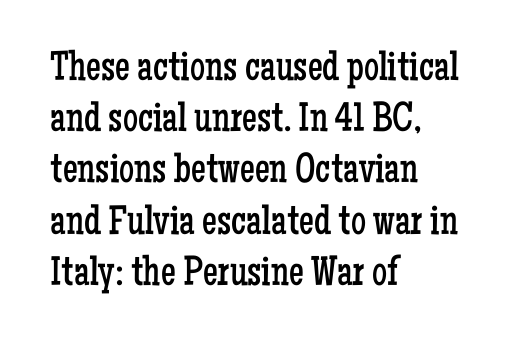
The image shows 42 px regular-weight, condensed serif type, upright; set left-aligned, line spacing 1.22x, normal letter spacing, not underlined; low stroke contrast and a medium x-height.
